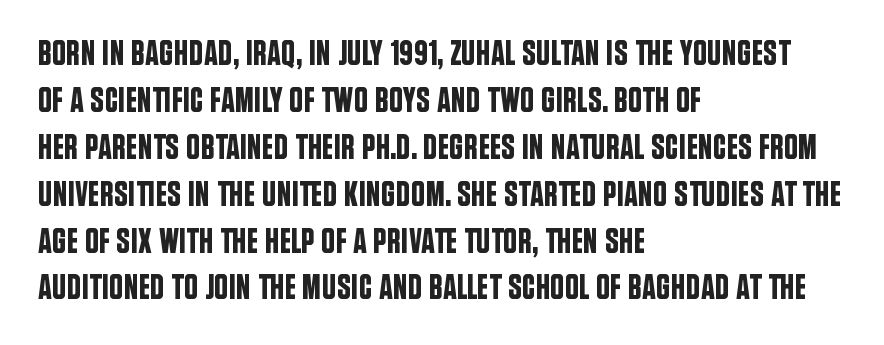
{"serif": "no", "italic": "no", "width": "condensed", "stroke_contrast": "low", "x_height": "large", "monospaced": "no", "underline": "no", "align": "left", "line_spacing": "normal", "line_spacing_ratio": 1.34, "letter_spacing": "normal", "letter_spacing_em": 0.0, "glyph_px": 35}
